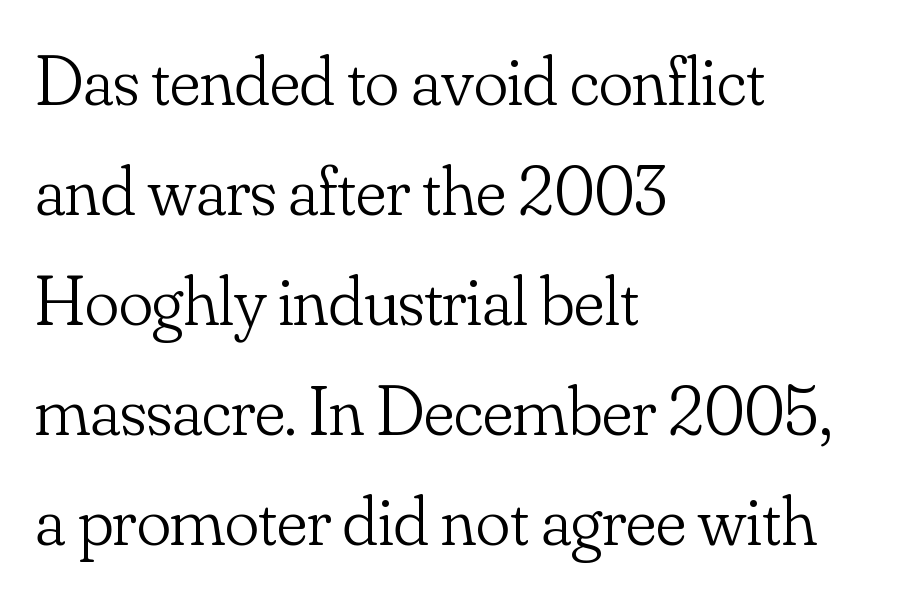
Q: Is the text bold? A: No.
Q: Is the text italic (slanted)? A: No, it is upright.
Q: Is the typeface a serif or a sans-serif typeface? A: Serif.
Q: Is the text underlined? A: No.
Q: How is the paragraph aligned? A: Left-aligned.
Q: Is the spacing between letters normal or unusually wide? A: Normal.
Q: Is the spacing between lines tight, normal or loose? A: Normal.
Q: Width (condensed, normal, or wide)? A: Normal.
Q: Stroke contrast? A: Low.
Q: x-height? A: Small.
Q: Monospaced? A: No.
